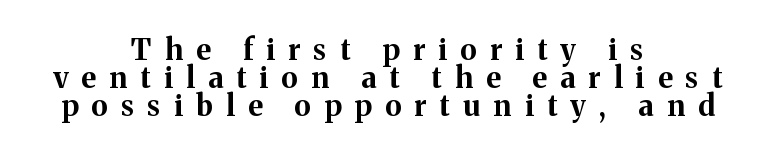
The image shows 29 px bold serif type, upright; set centered, tight line spacing (0.97x), unusually wide letter spacing (+0.46 em), not underlined; medium stroke contrast and a medium x-height.
